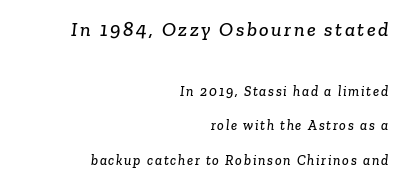
{"underline": "no", "align": "right", "line_spacing": "loose", "line_spacing_ratio": 2.45, "larger_block": "first", "size_ratio": 1.43, "glyph_px": 20}
